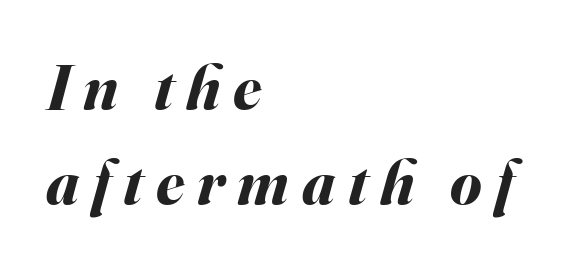
{"italic": "yes", "lean": "right", "slant_degrees": 16, "bold": "yes", "weight": "bold", "width": "normal", "stroke_contrast": "medium", "x_height": "small", "monospaced": "no", "underline": "no", "align": "left", "line_spacing": "normal", "line_spacing_ratio": 1.49, "letter_spacing": "wide", "letter_spacing_em": 0.2, "glyph_px": 64}
